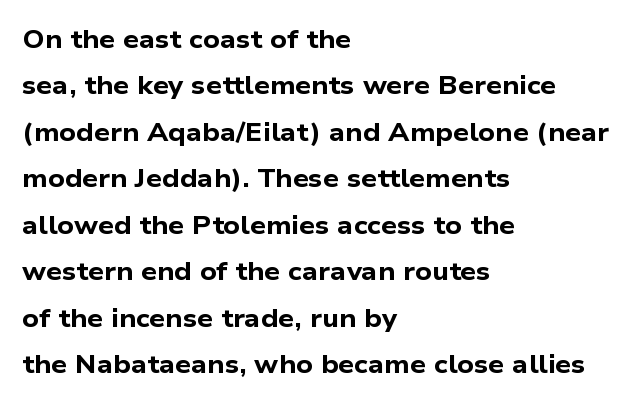
The string is rendered with underlining switched off. Compared with a centered layout, this one pins lines to the left instead. Look at the tracking — it's just the regular setting, nothing added. The face used here has the dense, thick strokes of a bold.
